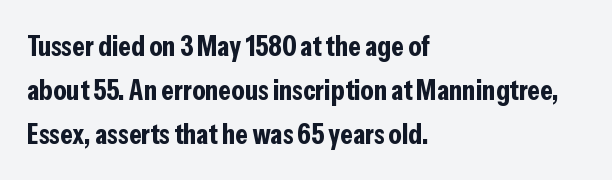
{"serif": "no", "italic": "no", "bold": "yes", "weight": "bold", "width": "condensed", "stroke_contrast": "low", "x_height": "medium", "monospaced": "no", "underline": "no", "align": "left", "line_spacing": "normal", "line_spacing_ratio": 1.52, "letter_spacing": "normal", "letter_spacing_em": 0.0, "glyph_px": 29}
